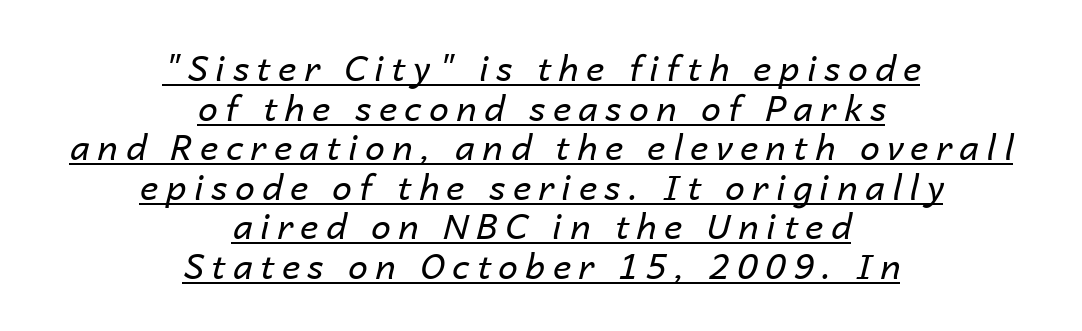
Q: Is the text bold? A: No.
Q: Is the text italic (slanted)? A: Yes, it leans right by about 14 degrees.
Q: Is the text underlined? A: Yes.
Q: How is the paragraph aligned? A: Centered.
Q: Is the spacing between letters normal or unusually wide? A: Unusually wide.
Q: Is the spacing between lines tight, normal or loose? A: Tight.
Q: Width (condensed, normal, or wide)? A: Normal.
Q: Stroke contrast? A: Low.
Q: x-height? A: Medium.
Q: Monospaced? A: No.
